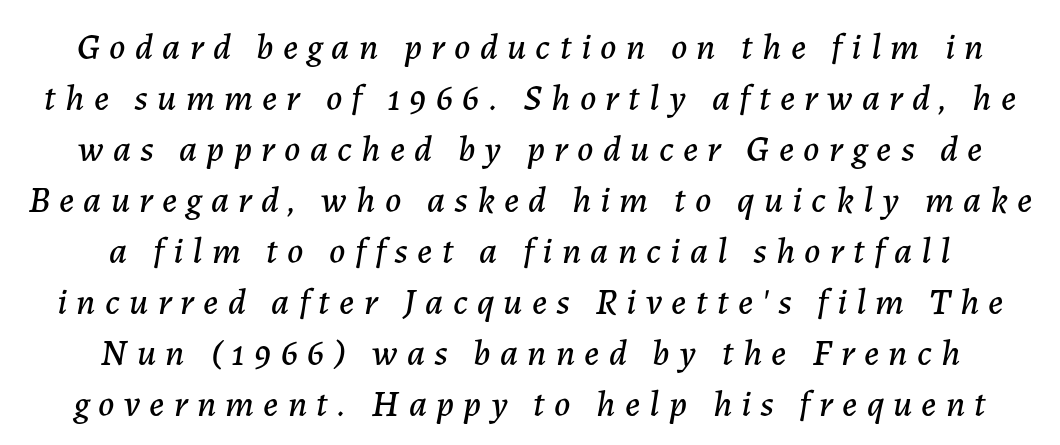
The image shows 37 px text type, italic (leaning right); set centered, normal line spacing (1.38x), unusually wide letter spacing (+0.25 em), not underlined; low stroke contrast and a medium x-height.
